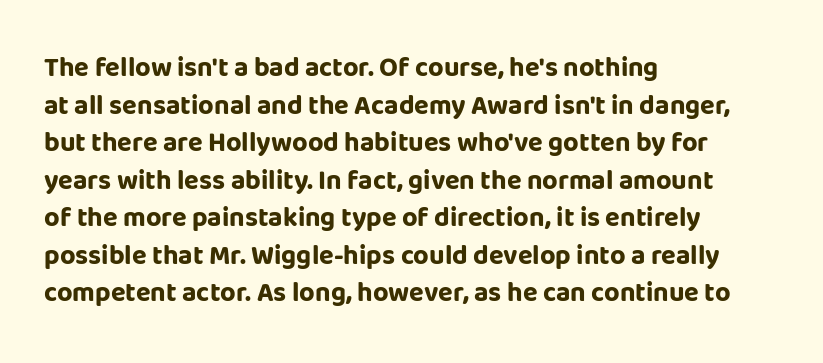
{"italic": "no", "bold": "yes", "underline": "no", "align": "left", "line_spacing": "normal", "line_spacing_ratio": 1.39, "letter_spacing": "normal", "letter_spacing_em": 0.0, "glyph_px": 27}
